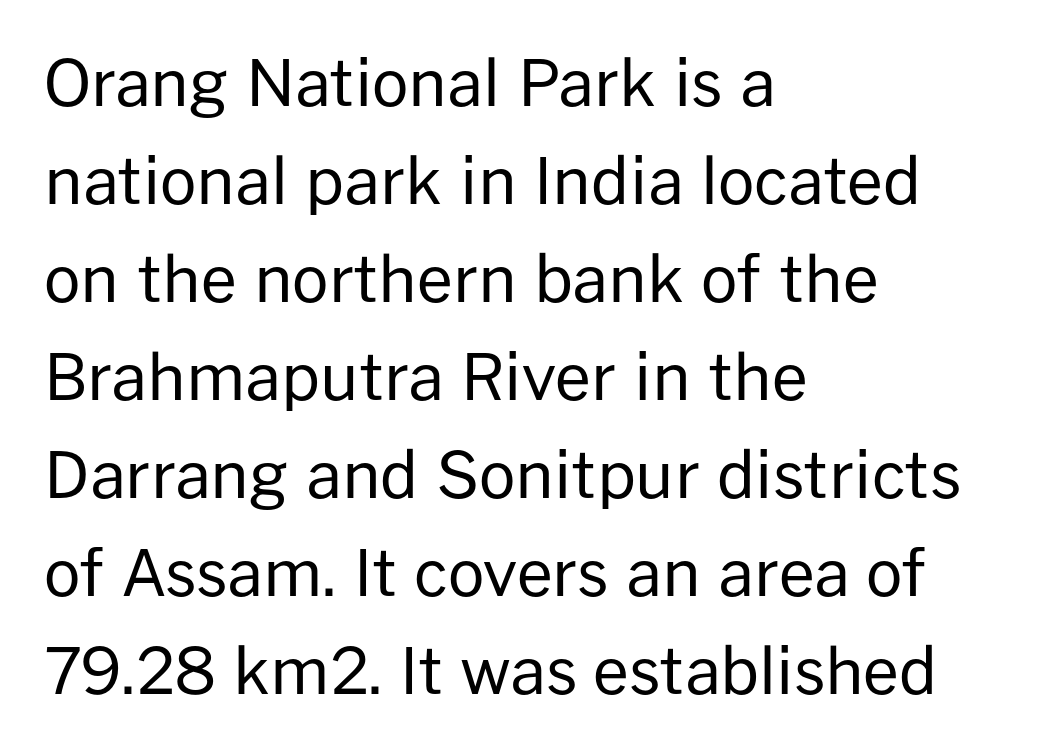
The image shows 64 px regular-weight sans-serif type, upright; set left-aligned, normal line spacing (1.53x), normal letter spacing, not underlined; low stroke contrast and a medium x-height.
